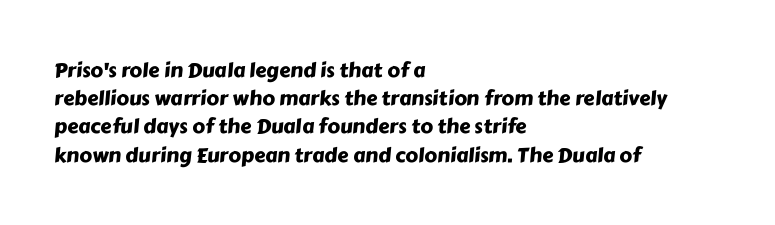
{"underline": "no", "align": "left", "line_spacing": "normal", "line_spacing_ratio": 1.41, "letter_spacing": "normal", "letter_spacing_em": 0.0, "glyph_px": 20}
